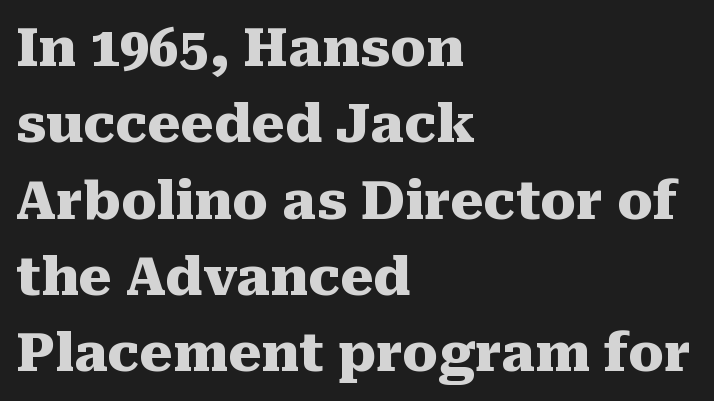
{"serif": "yes", "italic": "no", "bold": "yes", "weight": "heavy", "width": "normal", "stroke_contrast": "medium", "x_height": "medium", "monospaced": "no", "underline": "no", "align": "left", "line_spacing": "normal", "line_spacing_ratio": 1.44, "letter_spacing": "normal", "letter_spacing_em": 0.0, "glyph_px": 53}
